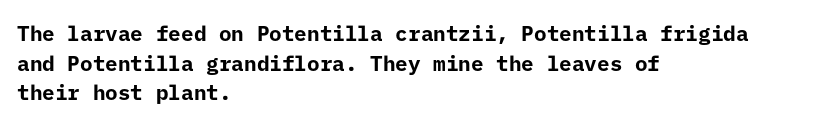
The vertical gap from one line to the next is medium. Beneath every word, the page is bare. Nothing unusual about the tracking: characters are spaced as the font intends. Its strokes are broad and dark, the hallmark of bold type. This sample uses an upright cut, with every glyph sitting square on the baseline. If you drew a ruler down the left edge, every line would touch it.
